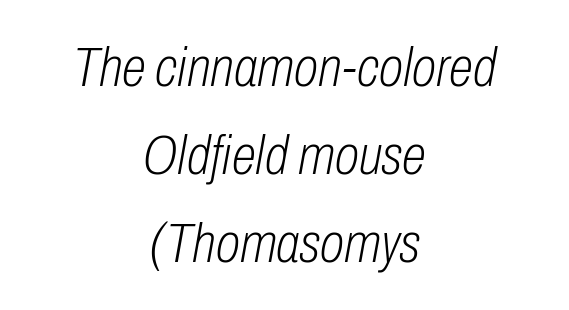
The image shows 56 px light, condensed type, italic (leaning right); set centered, normal line spacing (1.57x), normal letter spacing, not underlined; low stroke contrast and a medium x-height.
